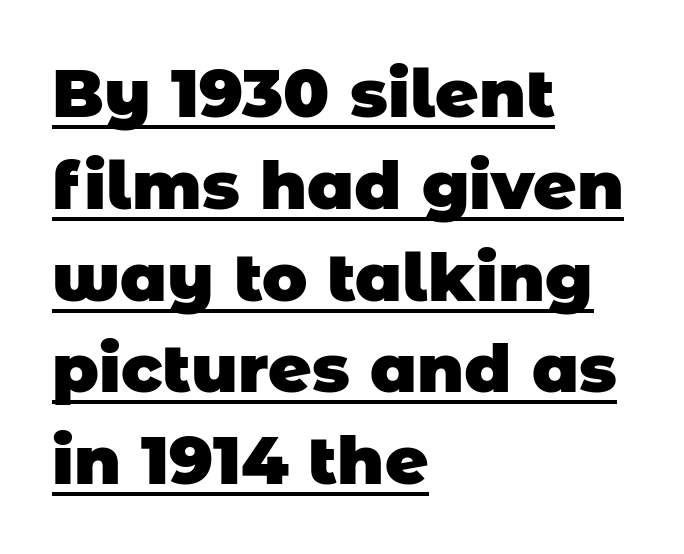
The specimen includes a rule beneath the text block's lines. These lines are rendered in a variable-pitch font. Serifs: no, the terminals of the letterforms are clean. Students, this is bold: see how much ink each stroke carries.
